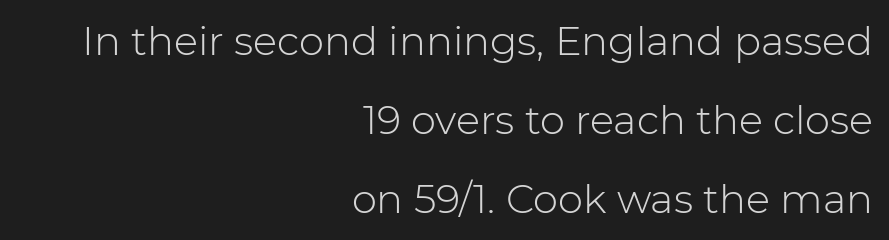
{"serif": "no", "italic": "no", "bold": "no", "weight": "light", "width": "normal", "stroke_contrast": "low", "x_height": "medium", "monospaced": "no", "underline": "no", "align": "right", "line_spacing": "loose", "line_spacing_ratio": 1.97, "letter_spacing": "normal", "letter_spacing_em": 0.0, "glyph_px": 40}
